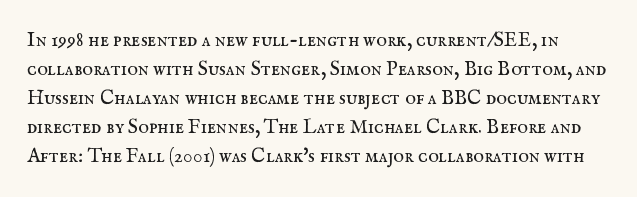
Bare-footed words on every line. Ink coverage per letter is moderate at most. A typesetter would call this zero additional tracking. Compared with typical paragraphs, the rows here are spaced about the same. The lettering stays uniformly vertical, giving the passage a roman look.
